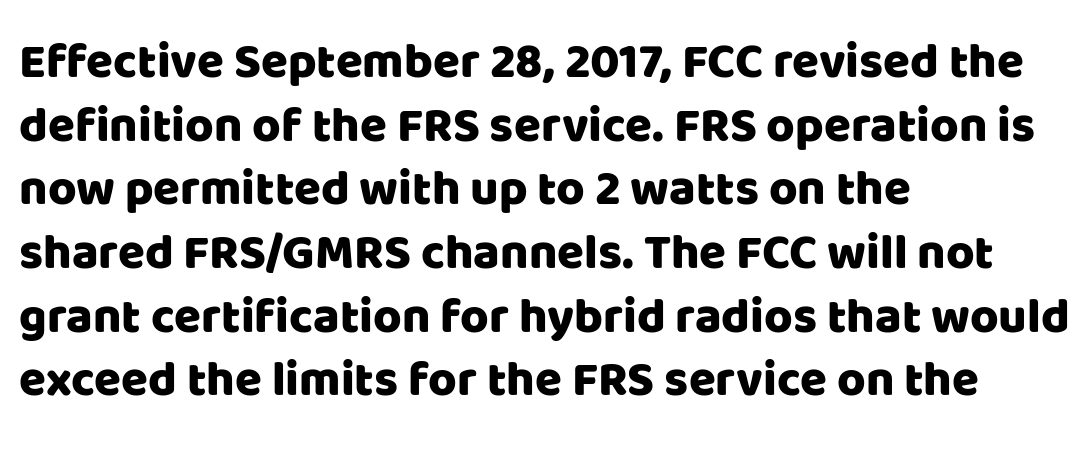
The image shows 49 px sans-serif type, upright; set left-aligned, normal line spacing (1.3x), normal letter spacing, not underlined; low stroke contrast and a large x-height.
